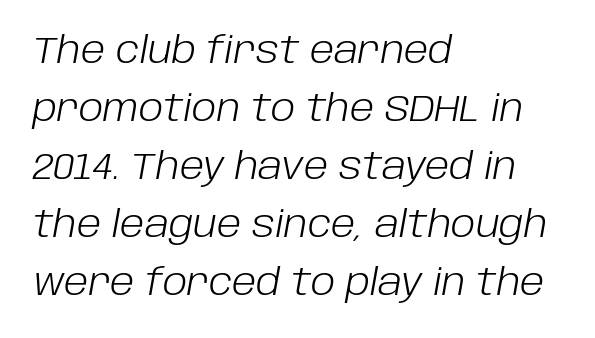
Each line starts at the same left margin while the right side varies. The lettering tilts uniformly, giving the passage an italic look. Each word holds together tightly as a unit, with standard inter-letter gaps. A quiet, ordinary-to-light weight characterises the typeface. Type without underlining.
